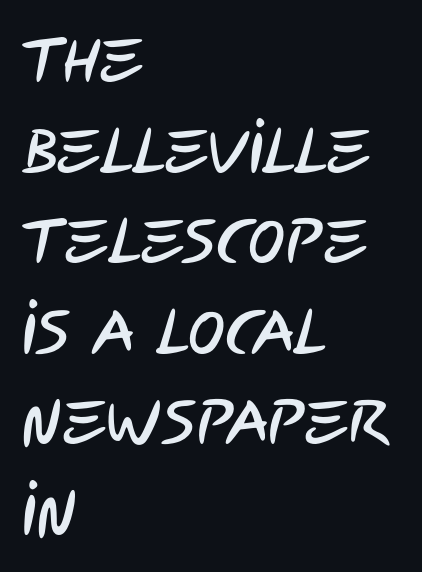
Q: Is the typeface a serif or a sans-serif typeface? A: Sans-serif.
Q: Is the text underlined? A: No.
Q: How is the paragraph aligned? A: Left-aligned.
Q: Is the spacing between letters normal or unusually wide? A: Normal.
Q: Is the spacing between lines tight, normal or loose? A: Normal.
Q: Width (condensed, normal, or wide)? A: Condensed.
Q: Stroke contrast? A: Low.
Q: x-height? A: Large.
Q: Monospaced? A: No.
